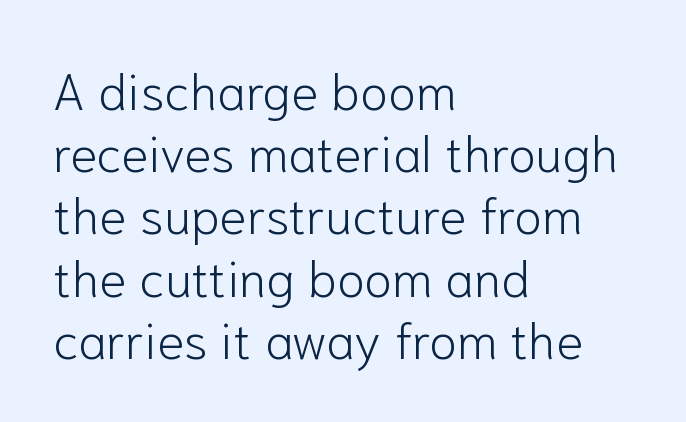
The space directly below the letters is spotless. Each letter keeps its own natural width here, so spacing adapts to shape. If you drew a ruler down the left edge, every line would touch it. The rendering shows plain stroke endings on the letterforms — a sans-serif design.
